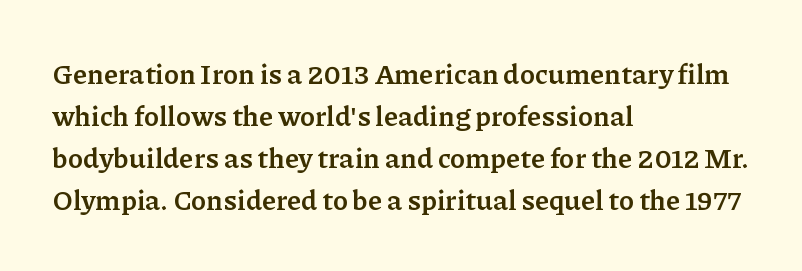
Regarding leading, the lines here are spaced in the standard way. Regarding serifs, this sample has them. Tall strokes in this sample are plumb rather than angled. How are the letters spaced? Ordinarily, with no added tracking. I'd describe the lettering as bold — thick and assertive. The glyphs are unaccompanied by any horizontal stroke below them.
